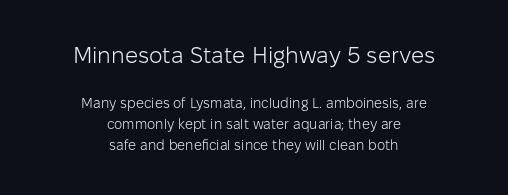
{"italic": "no", "bold": "no", "underline": "no", "align": "center", "line_spacing": "normal", "line_spacing_ratio": 1.5, "letter_spacing": "normal", "letter_spacing_em": 0.0, "larger_block": "first", "size_ratio": 1.64, "glyph_px": 23}
